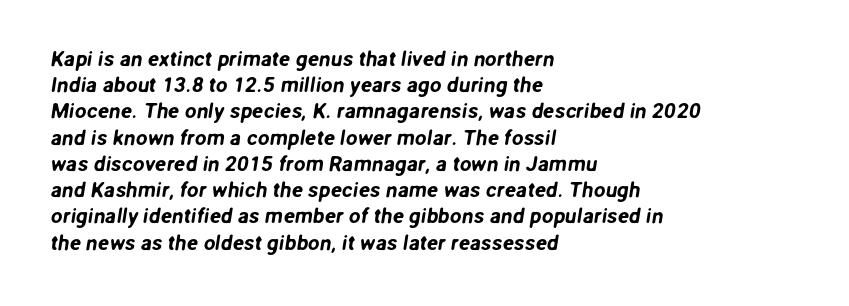
The image shows 21 px text type; set left-aligned, normal line spacing (1.25x), normal letter spacing, not underlined.
